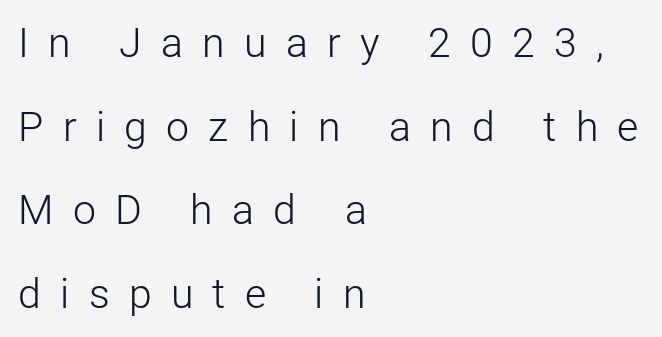
Q: Is the text bold? A: No.
Q: Is the text italic (slanted)? A: No, it is upright.
Q: Is the typeface a serif or a sans-serif typeface? A: Sans-serif.
Q: Is the text underlined? A: No.
Q: How is the paragraph aligned? A: Left-aligned.
Q: Is the spacing between letters normal or unusually wide? A: Unusually wide.
Q: Is the spacing between lines tight, normal or loose? A: Loose.
Q: Width (condensed, normal, or wide)? A: Normal.
Q: Stroke contrast? A: Low.
Q: x-height? A: Medium.
Q: Monospaced? A: No.
